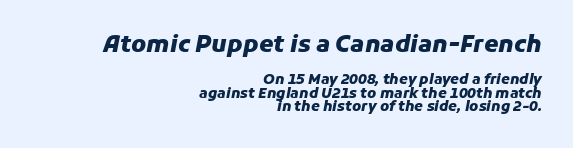
Does extra space separate the letters? No, they use regular spacing. Honestly, there is no underline to notice here at all. These lines were composed using italics. Two sizes are in play, and the larger belongs to the first block.
